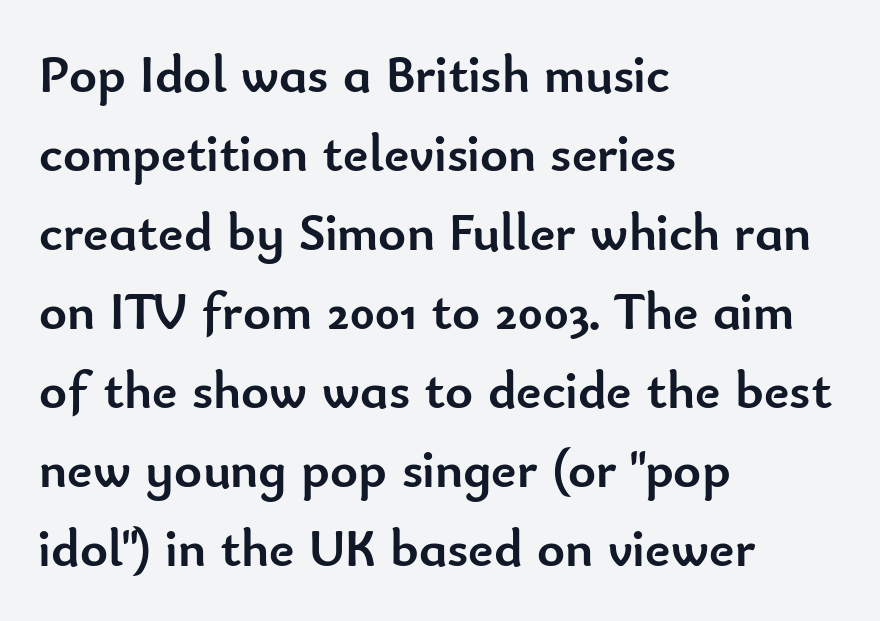
Q: Is the text bold? A: Yes.
Q: Is the text italic (slanted)? A: No, it is upright.
Q: Is the typeface a serif or a sans-serif typeface? A: Sans-serif.
Q: Is the text underlined? A: No.
Q: How is the paragraph aligned? A: Left-aligned.
Q: Is the spacing between letters normal or unusually wide? A: Normal.
Q: Is the spacing between lines tight, normal or loose? A: Normal.
Q: Width (condensed, normal, or wide)? A: Normal.
Q: Stroke contrast? A: Low.
Q: x-height? A: Small.
Q: Monospaced? A: No.
